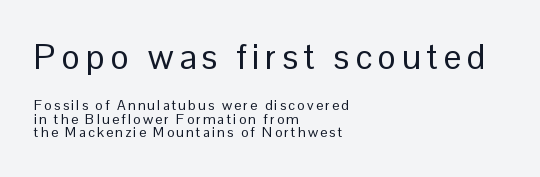
Classification — sans serif. The compositor pushed each line to the left boundary. Honestly, the rows look squashed on top of each other. On a weight scale, this lands at 450 or below. Lines of text with bare space underneath. Nope, not italic — everything's standing straight.
